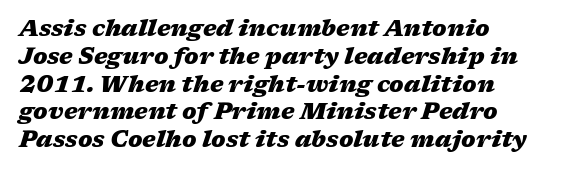
The image shows 23 px bold type, italic (leaning right); set left-aligned, line spacing 1.21x, normal letter spacing, not underlined.
